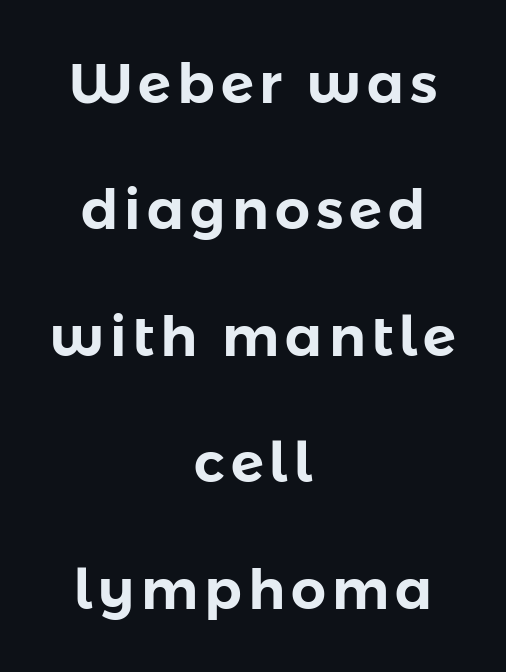
Quick note: underline off. The characters display no serif detailing; their extremities are plain. The paragraph shown floats in the horizontal middle. A roman cut, with each character standing at attention. Baseline-to-baseline distance is far greater than the letter height. Is this a fixed-width face? No — the glyphs have proportional, varying widths.
